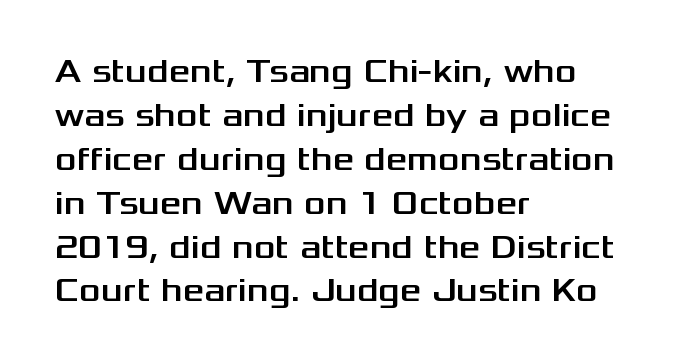
Q: Is the text italic (slanted)? A: No, it is upright.
Q: Is the typeface a serif or a sans-serif typeface? A: Sans-serif.
Q: Is the text underlined? A: No.
Q: How is the paragraph aligned? A: Left-aligned.
Q: Is the spacing between letters normal or unusually wide? A: Normal.
Q: Is the spacing between lines tight, normal or loose? A: Normal.
Q: Width (condensed, normal, or wide)? A: Wide.
Q: Stroke contrast? A: Medium.
Q: x-height? A: Medium.
Q: Monospaced? A: No.
